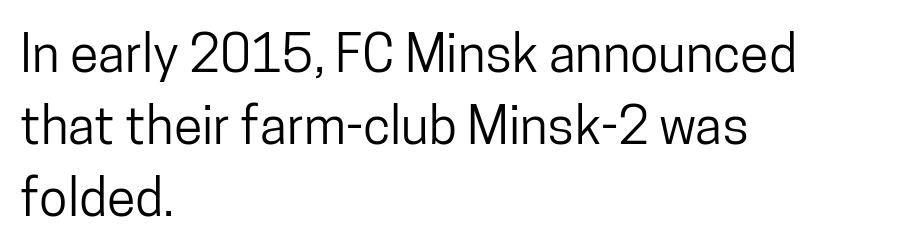
This rendering leaves character spacing at its baseline value. The rows are spaced the way most documents space them. All the whitespace from short lines collects on the right. Observe the absence of serifs on each vertical stroke in this sample. You could not count columns in this text — the font is proportionally spaced. Ascenders rise straight up at ninety degrees.
